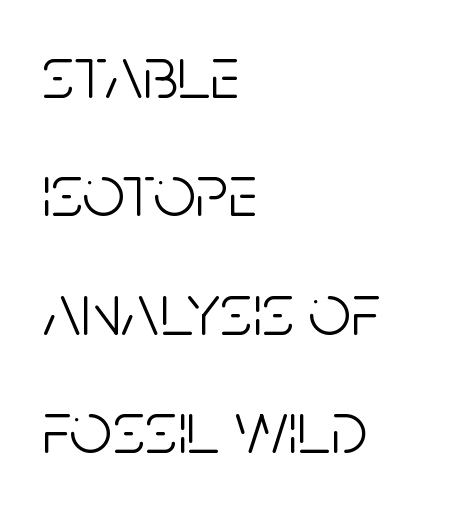
Q: Is the text bold? A: No.
Q: Is the text italic (slanted)? A: No, it is upright.
Q: Is the typeface a serif or a sans-serif typeface? A: Sans-serif.
Q: Is the text underlined? A: No.
Q: How is the paragraph aligned? A: Left-aligned.
Q: Is the spacing between letters normal or unusually wide? A: Normal.
Q: Is the spacing between lines tight, normal or loose? A: Normal.
Q: Width (condensed, normal, or wide)? A: Condensed.
Q: Stroke contrast? A: Low.
Q: x-height? A: Large.
Q: Monospaced? A: No.
